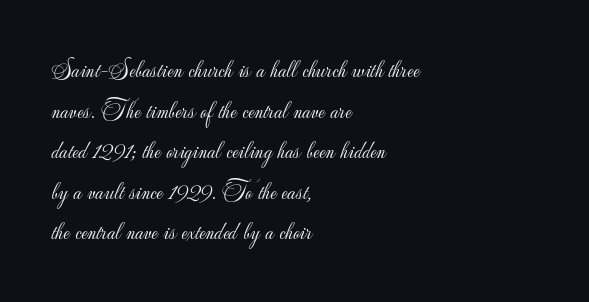
The zone under the glyphs is completely vacant. Letters have the restrained weight of plain body copy at most. Line beginnings align vertically; line endings do not. The gaps between neighbouring characters are ordinary and unremarkable.
